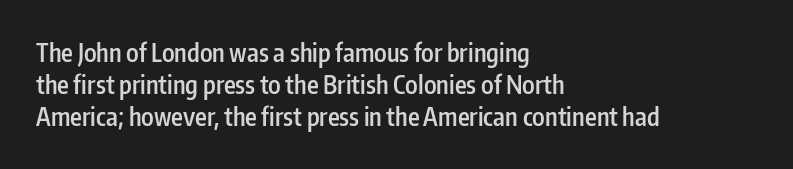
Typesetter's note: demi weight, one step under bold. What's the leading like? Ordinary, nothing unusual. Observe the ordinary spacing: letters are neighbours, not strangers. Anything drawn beneath the words? Only blank space.
